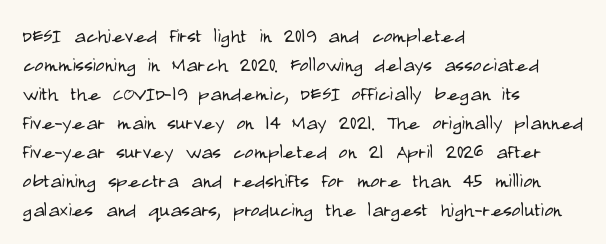
{"italic": "no", "bold": "no", "underline": "no", "align": "left", "line_spacing_ratio": 1.21, "letter_spacing": "normal", "letter_spacing_em": 0.0, "glyph_px": 24}
